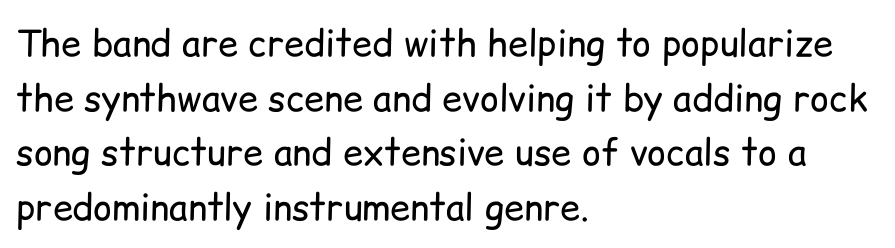
These lines were composed using upright roman letters. The lines are quadded left. Letterform terminals end flat and unadorned throughout the passage. The face used here is proportionally spaced, like ordinary book or web type. Each row of text sits above clean, open space. Heft: none added — not bold.
